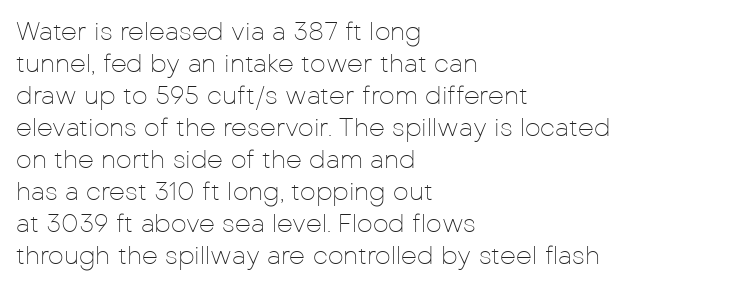
The image shows 25 px text type, upright; set left-aligned, normal line spacing (1.28x), normal letter spacing, not underlined.
